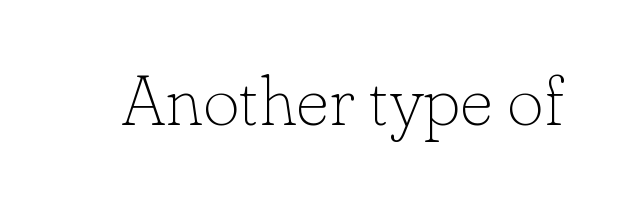
The image shows 71 px thin serif type, upright; set normal letter spacing, not underlined; low stroke contrast and a small x-height.
